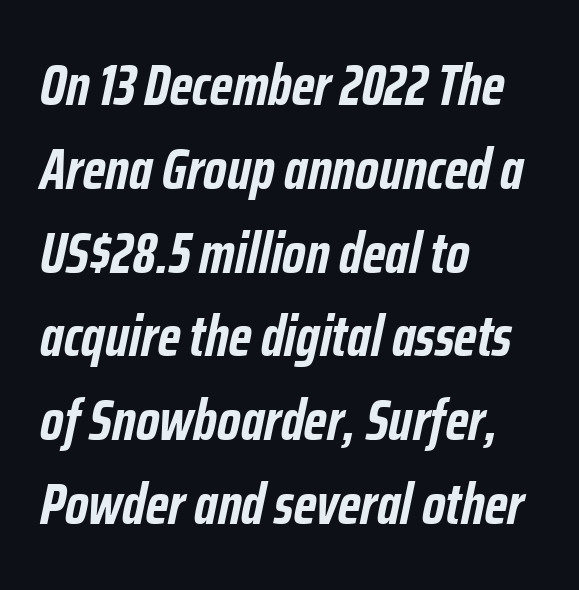
Summary of vertical rhythm: regular, with standard interline spacing. The face used here has the dense, thick strokes of a bold. The gap between lines stays unmarked. If you drew a ruler down the left edge, every line would touch it. Spacing verdict: proportional, widths tailored to each character. Would a proofreader flag this as italicized? Yes.
